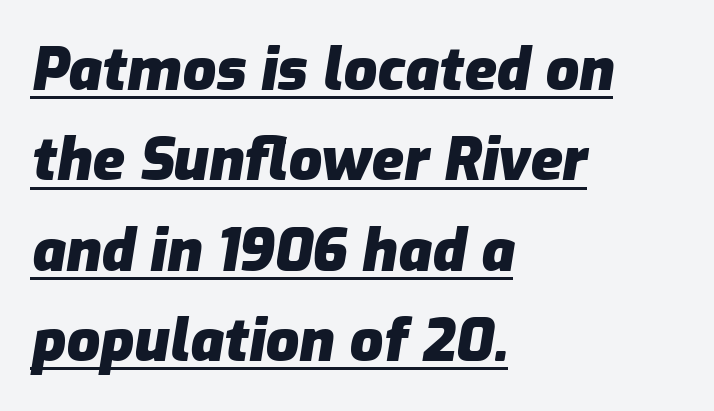
{"italic": "yes", "lean": "right", "slant_degrees": 9, "bold": "yes", "weight": "heavy", "width": "normal", "stroke_contrast": "low", "x_height": "medium", "monospaced": "no", "underline": "yes", "align": "left", "line_spacing": "normal", "line_spacing_ratio": 1.53, "letter_spacing": "normal", "letter_spacing_em": 0.0, "glyph_px": 59}
